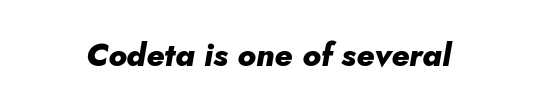
The image shows 32 px heavy type, italic (leaning right); set normal letter spacing, not underlined; low stroke contrast and a small x-height.
